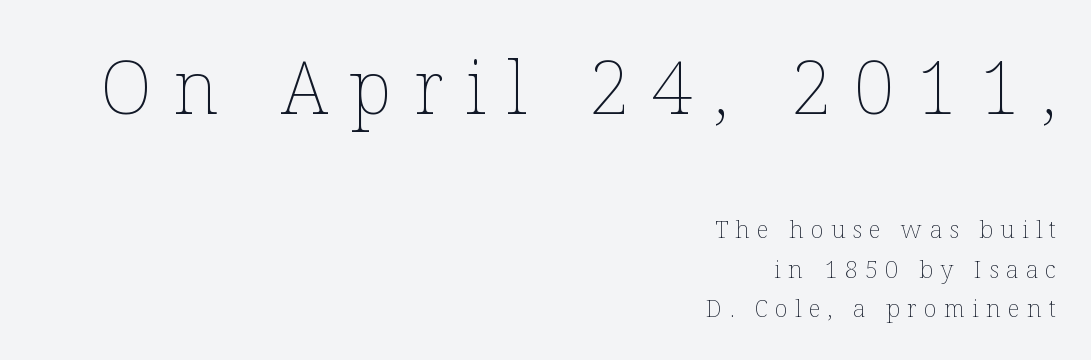
Summary of weight: not heavy and not bold. The earlier block is typeset at a bigger size than the later block. Here the designer chose a conventional face with non-uniform glyph widths. The block of text has a typical density, with ordinary space between rows.
